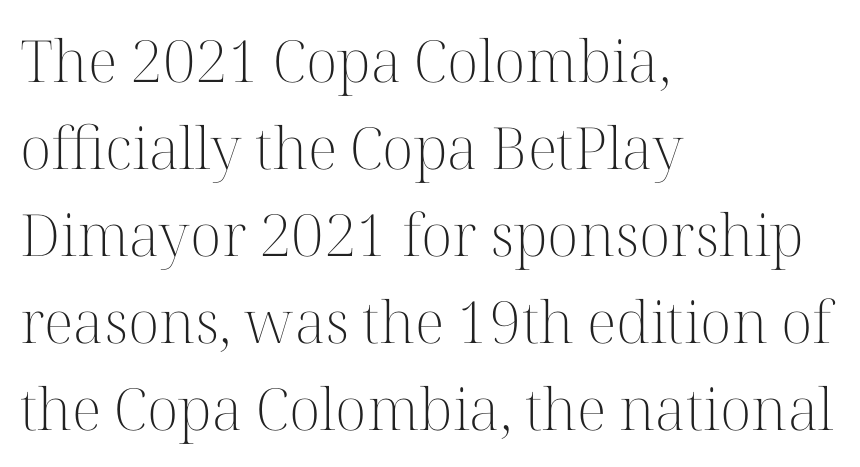
Q: Is the text bold? A: No.
Q: Is the text italic (slanted)? A: No, it is upright.
Q: Is the typeface a serif or a sans-serif typeface? A: Serif.
Q: Is the text underlined? A: No.
Q: How is the paragraph aligned? A: Left-aligned.
Q: Is the spacing between letters normal or unusually wide? A: Normal.
Q: Is the spacing between lines tight, normal or loose? A: Normal.
Q: Width (condensed, normal, or wide)? A: Normal.
Q: Stroke contrast? A: High.
Q: x-height? A: Medium.
Q: Monospaced? A: No.
